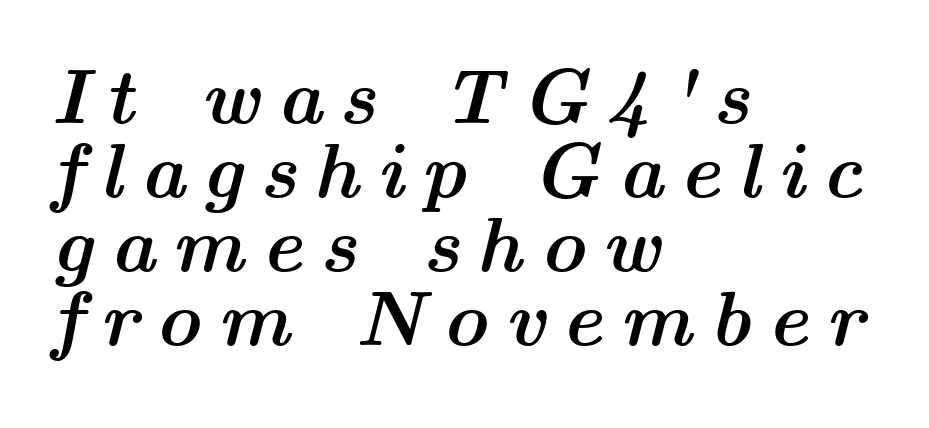
The foot of each line stays bare and open. Is the letter spacing exaggerated? Yes — the characters are pushed far apart. The text block is weighted toward the left margin, trailing off unevenly rightward. Is the type bold? Yes — the strokes are clearly thick and heavy. You could barely slide anything between these rows. The text carries the slant typical of an italic or oblique font.
